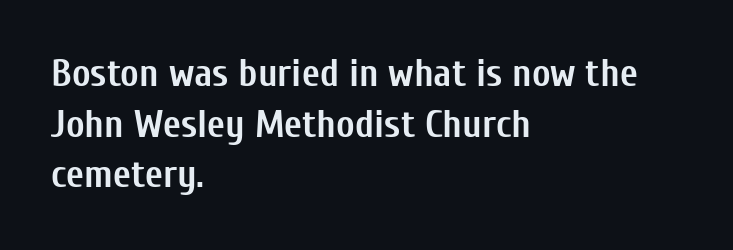
This sample is left-justified, so line endings fall wherever the words run out. The type sits square on the baseline with zero lean. Regular leading. A typesetter would call this zero additional tracking.
